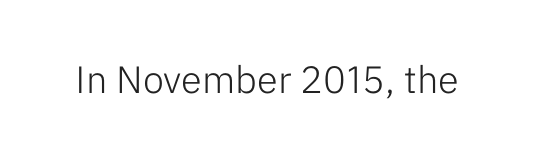
Q: Is the text bold? A: No.
Q: Is the text italic (slanted)? A: No, it is upright.
Q: Is the typeface a serif or a sans-serif typeface? A: Sans-serif.
Q: Is the text underlined? A: No.
Q: Is the spacing between letters normal or unusually wide? A: Normal.
Q: Width (condensed, normal, or wide)? A: Normal.
Q: Stroke contrast? A: Low.
Q: x-height? A: Medium.
Q: Monospaced? A: No.
